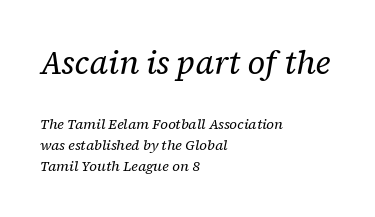
The image shows 32 px regular-weight serif type, italic (leaning right); set left-aligned, normal line spacing (1.51x), normal letter spacing, not underlined; the first (top) block is 2.29x larger; low stroke contrast and a medium x-height.
